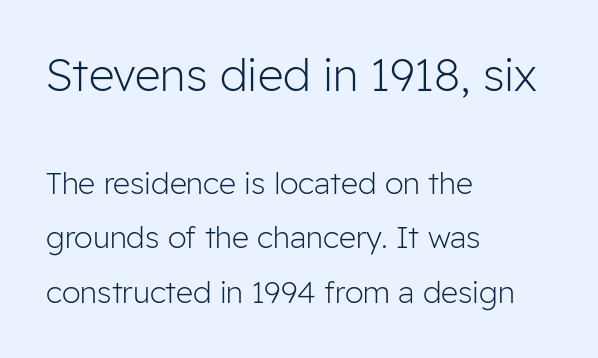
The image shows 45 px light sans-serif type, upright; set left-aligned, line spacing 1.82x, normal letter spacing, not underlined; the first (top) block is 1.5x larger; low stroke contrast and a medium x-height.
